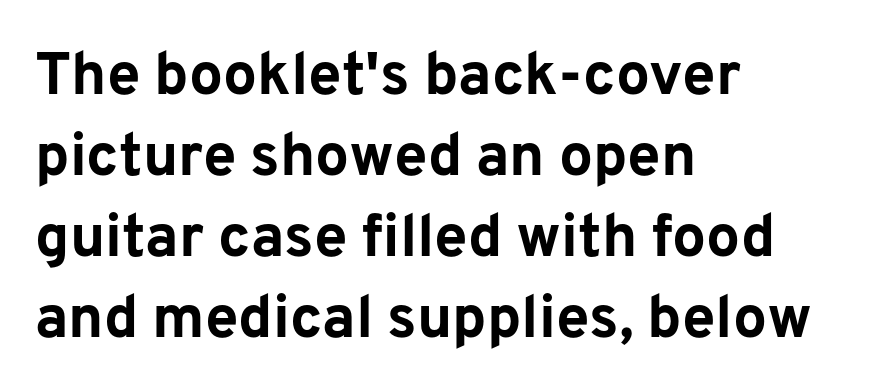
The image shows 60 px bold sans-serif type, upright; set left-aligned, normal line spacing (1.35x), normal letter spacing, not underlined; low stroke contrast and a medium x-height.
